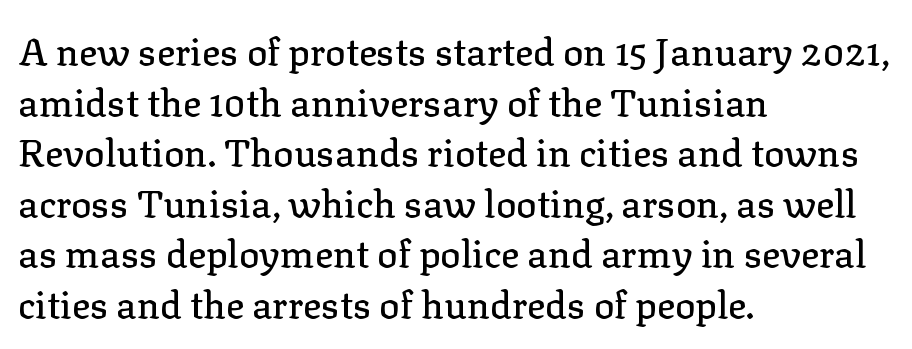
The space directly below the letters is spotless. Characters follow at the spacing the type designer built in. Regular leading. This is serif lettering, the kind often seen in printed books. Short and long lines alike share a common starting point at left.
